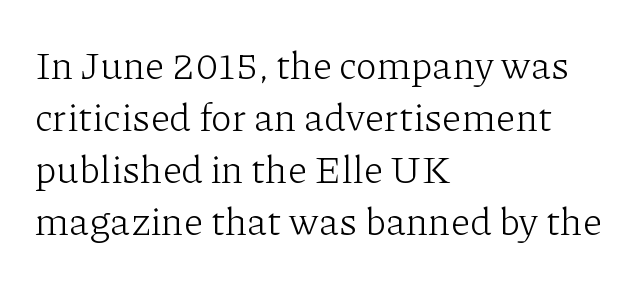
{"serif": "yes", "italic": "no", "bold": "no", "weight": "light", "width": "normal", "stroke_contrast": "low", "x_height": "medium", "monospaced": "no", "underline": "no", "align": "left", "line_spacing": "normal", "line_spacing_ratio": 1.33, "letter_spacing": "normal", "letter_spacing_em": 0.0, "glyph_px": 39}
